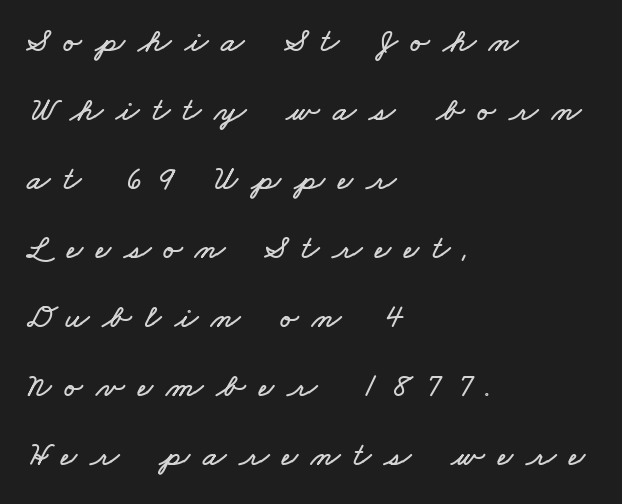
Q: Is the text underlined? A: No.
Q: How is the paragraph aligned? A: Left-aligned.
Q: Is the spacing between letters normal or unusually wide? A: Unusually wide.
Q: Is the spacing between lines tight, normal or loose? A: Loose.
Q: Width (condensed, normal, or wide)? A: Wide.
Q: Stroke contrast? A: Low.
Q: x-height? A: Small.
Q: Monospaced? A: No.
